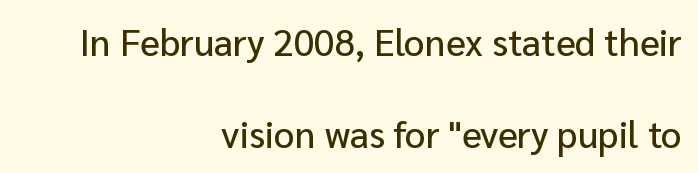
{"serif": "no", "italic": "no", "width": "normal", "stroke_contrast": "low", "x_height": "medium", "monospaced": "no", "underline": "no", "align": "right", "line_spacing": "loose", "line_spacing_ratio": 2.48, "letter_spacing": "normal", "letter_spacing_em": 0.0, "glyph_px": 37}
